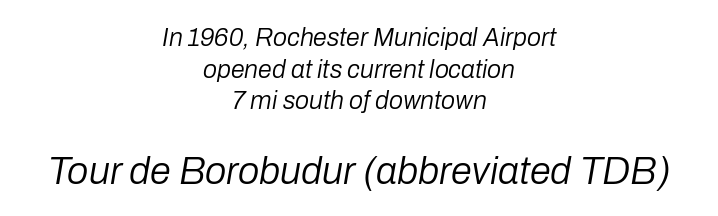
No chunkiness to these letters — they're not bold. Default kerning and tracking; the words read as compact shapes. Baseline-to-baseline distance is the conventional proportion of letter height. The paragraph shown floats in the horizontal middle. Looking at the ascenders, they clearly lean.
